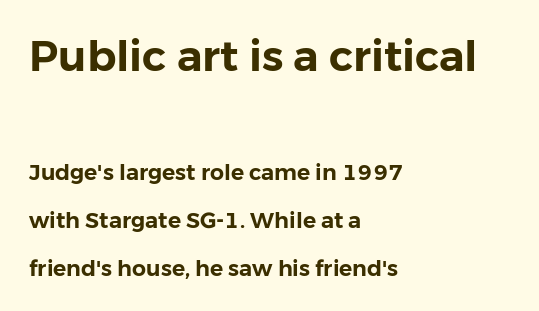
{"serif": "no", "italic": "no", "width": "normal", "stroke_contrast": "low", "x_height": "medium", "monospaced": "no", "underline": "no", "align": "left", "line_spacing": "loose", "line_spacing_ratio": 2.19, "letter_spacing": "normal", "letter_spacing_em": 0.0, "larger_block": "first", "size_ratio": 1.95, "glyph_px": 43}
